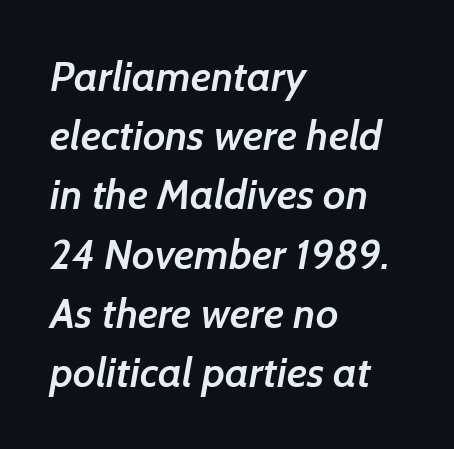
Letter spacing: default. A classic flush-left, rag-right setting is used for this passage. A typesetter would call this proportional, since set widths differ per character. The baseline area is clear. Students, observe: this is what conventionally led text looks like.
